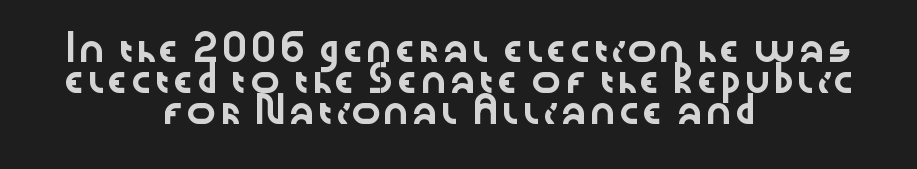
The line texture is even and compact thanks to regular tracking. If you measured baseline to baseline, you'd find a middling distance. Honestly, there is no underline to notice here at all. Both edges are ragged and mirror each other, which tells us the setting is centered. The font's upright variant was chosen for this text.
